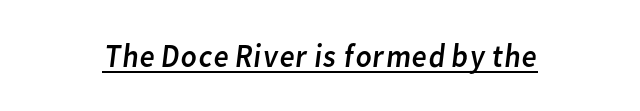
{"serif": "no", "bold": "no", "weight": "regular", "width": "normal", "stroke_contrast": "low", "x_height": "medium", "monospaced": "no", "underline": "yes", "letter_spacing": "normal", "letter_spacing_em": 0.0, "glyph_px": 33}
